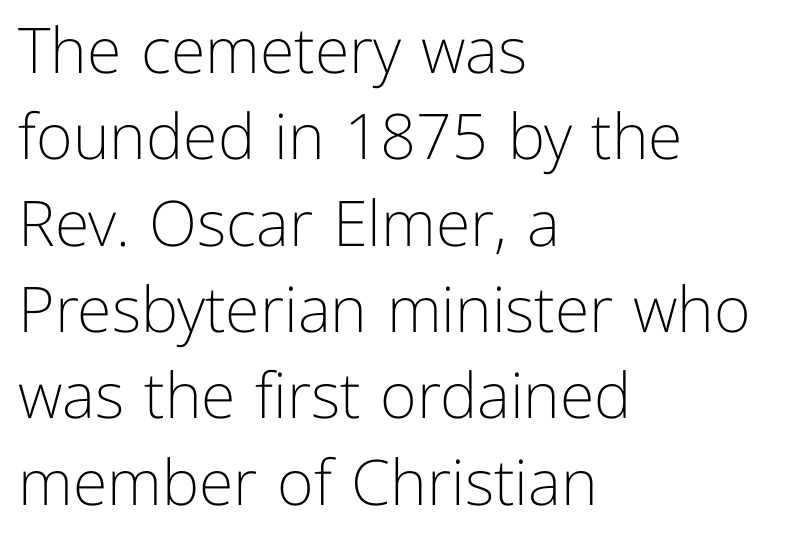
Reading down the column, the eye jumps a familiar distance to each next line. Standard letterfit; no display-style spreading of the glyphs. If you drew a line through each stem, it would be perfectly vertical. In CSS terms this would be text-align: left.
